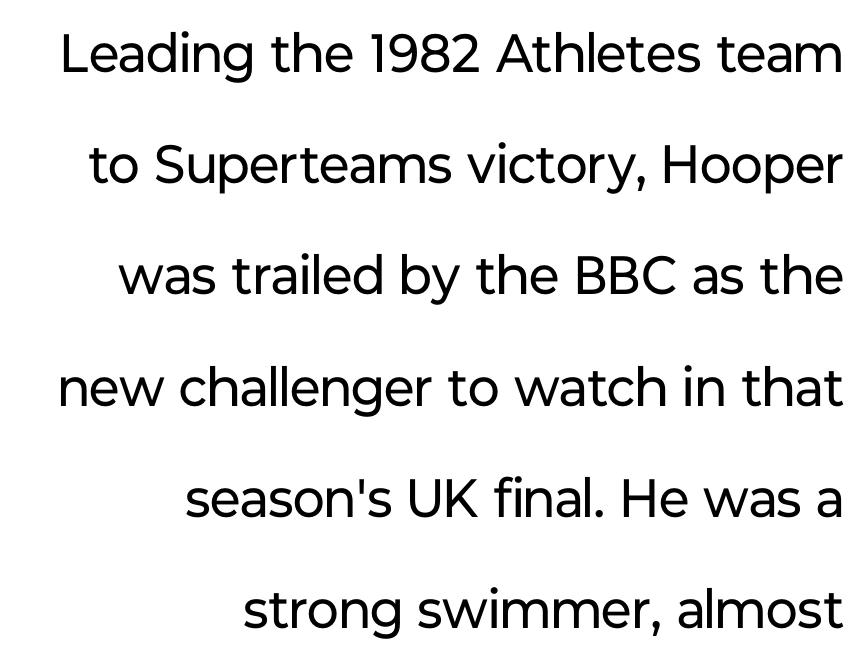
The strokes are not fattened; the text isn't bold. If you measured baseline to baseline, you'd find a long distance. Character widths vary here, with narrow letters taking less room than wide ones. Classification — sans serif.
